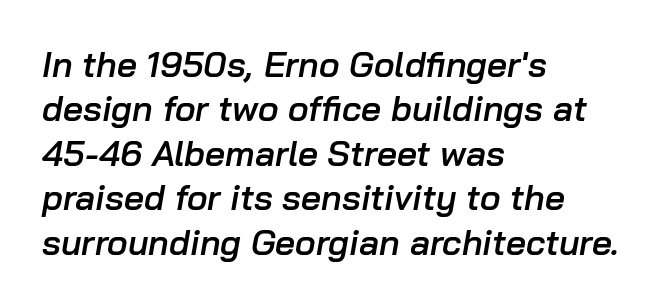
The image shows 35 px semibold type, italic (leaning right); set left-aligned, normal line spacing (1.27x), normal letter spacing, not underlined; low stroke contrast and a medium x-height.
